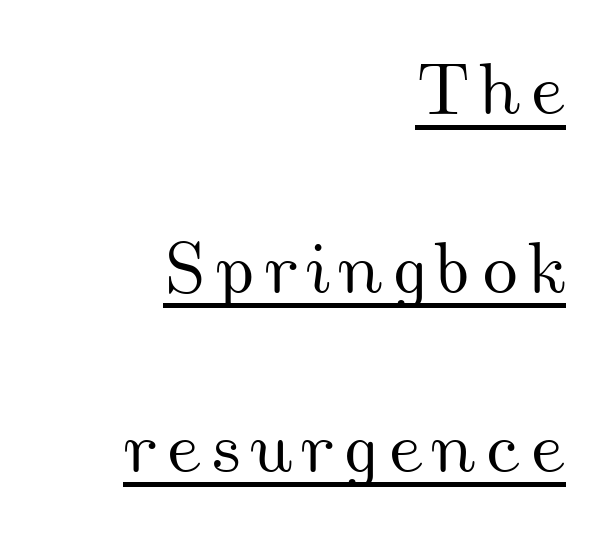
{"width": "wide", "stroke_contrast": "medium", "x_height": "small", "monospaced": "no", "underline": "yes", "align": "right", "line_spacing": "loose", "line_spacing_ratio": 2.45, "glyph_px": 73}
